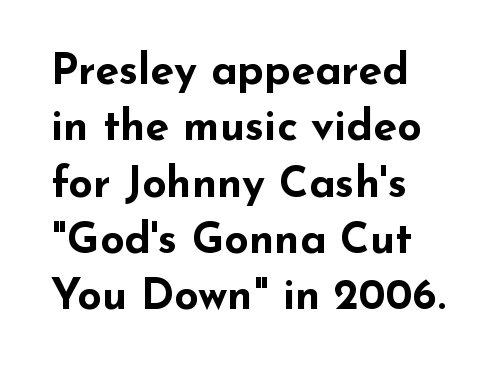
Does the weight exceed regular? Yes, all the way to bold. The setting favours the left margin, as ordinary paragraphs usually do. If you measured baseline to baseline, you'd find a middling distance. The specimen omits any rule beneath the text block's lines. These lines are composed in type without serifs. The letters stand straight up with perfectly vertical stems.
